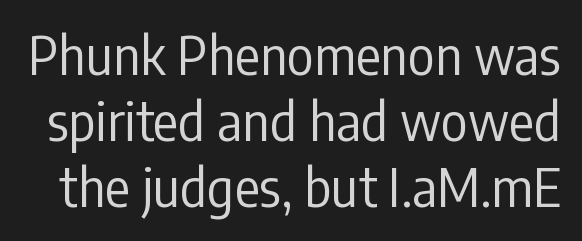
The image shows 52 px regular-weight, condensed sans-serif type, upright; set normal line spacing (1.27x), normal letter spacing, not underlined; low stroke contrast and a medium x-height.
